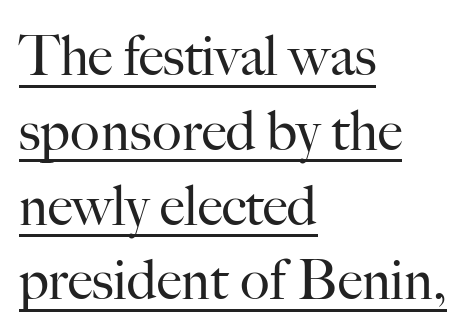
Italic: no, the glyphs are upright roman. Decoration check: the copy is underlined. Horizontally, the lines are justified to the leading edge only. Looks like regular typesetting: each glyph gets only the width it needs. The characters are drawn with everyday or finer stroke widths.
